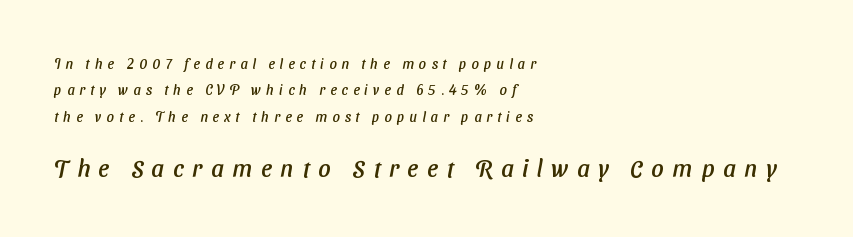
Q: Is the text underlined? A: No.
Q: How is the paragraph aligned? A: Left-aligned.
Q: Is the spacing between letters normal or unusually wide? A: Unusually wide.
Q: Which block of text is set in a larger size, the first (top) or the second (bottom)? A: The second (bottom) one.
